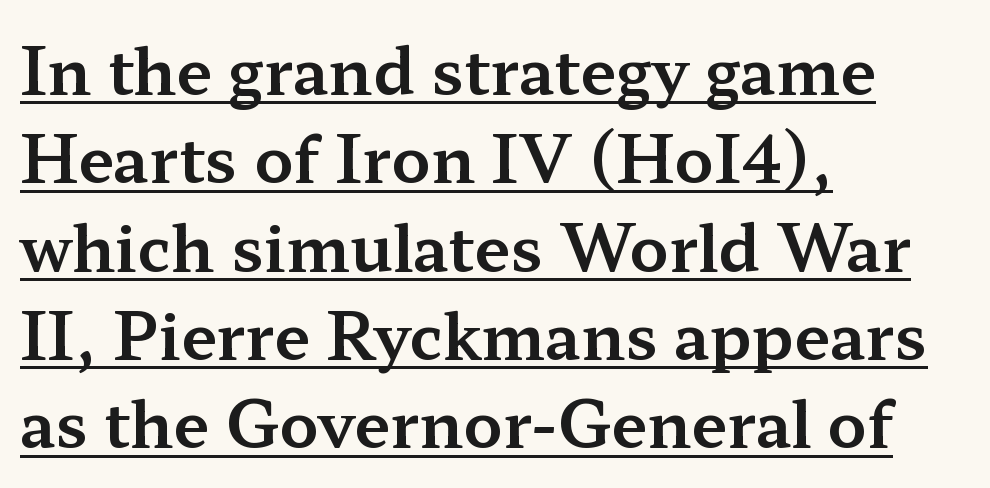
The image shows 64 px wide serif type, upright; set left-aligned, normal line spacing (1.38x), normal letter spacing, underlined; medium stroke contrast and a medium x-height.
